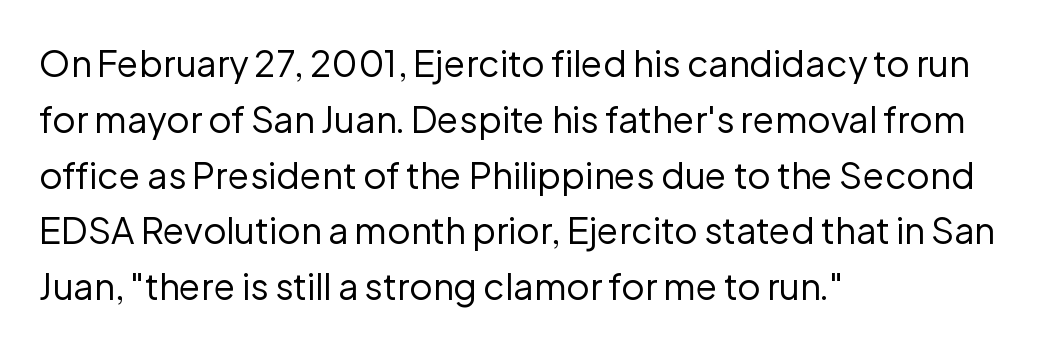
Each row of text sits above clean, open space. Vertically, the passage feels balanced, rows spaced as you'd expect. The letters carry no serifs — their stems end cleanly without finishing strokes. Left-aligned paragraph, ragged on the right. The specimen reads as upright at a glance.
